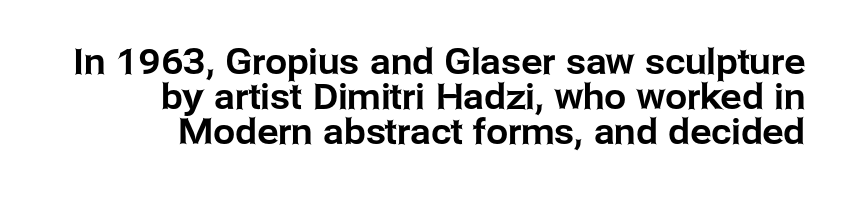
The image shows 35 px sans-serif type, upright; set right-aligned, tight line spacing (1.0x), normal letter spacing, not underlined; low stroke contrast and a medium x-height.
